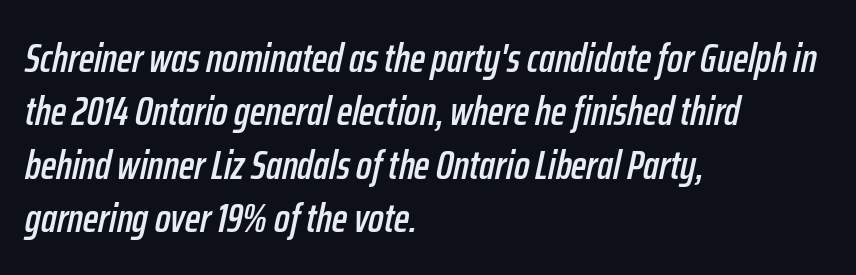
Q: Is the text italic (slanted)? A: Yes, it leans right by about 12 degrees.
Q: Is the text underlined? A: No.
Q: How is the paragraph aligned? A: Left-aligned.
Q: Is the spacing between letters normal or unusually wide? A: Normal.
Q: Is the spacing between lines tight, normal or loose? A: Normal.
Q: Width (condensed, normal, or wide)? A: Condensed.
Q: Stroke contrast? A: Low.
Q: x-height? A: Medium.
Q: Monospaced? A: No.
